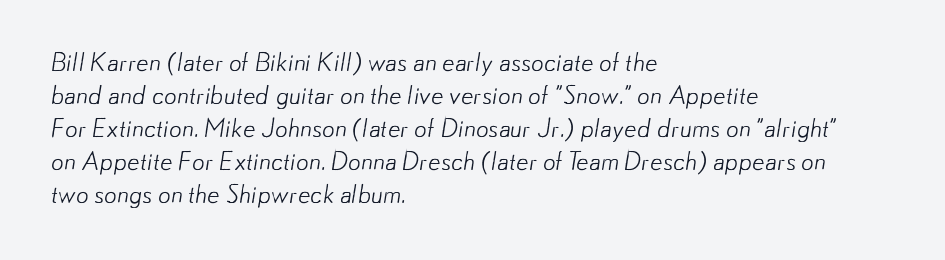
Quick note: underline off. This sample keeps an unexceptional amount of space between lines. Vertical stems look standard width or narrower in stroke. Letter spacing: default.
